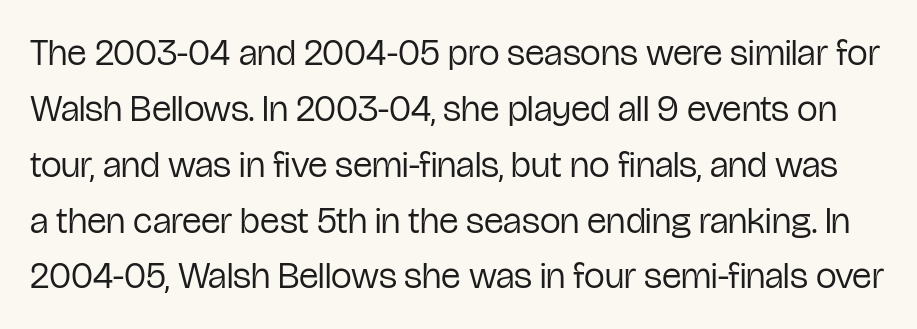
{"serif": "no", "italic": "no", "bold": "no", "weight": "regular", "width": "condensed", "stroke_contrast": "low", "x_height": "medium", "monospaced": "no", "underline": "no", "line_spacing": "normal", "line_spacing_ratio": 1.51, "letter_spacing": "normal", "letter_spacing_em": 0.0, "glyph_px": 37}
